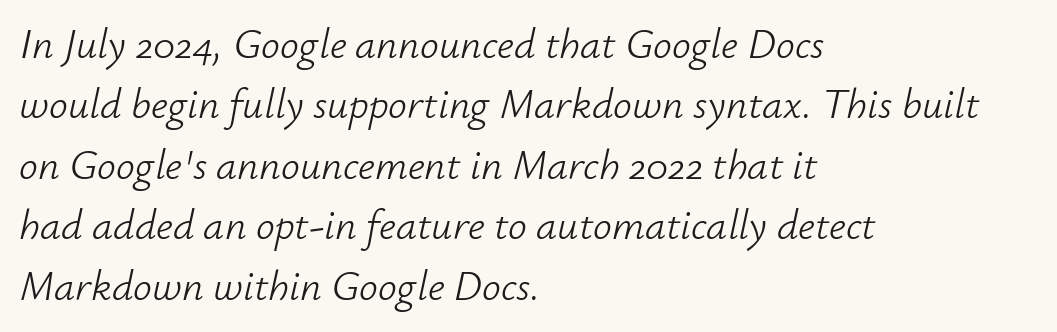
The image shows 42 px light type, italic (leaning right); set left-aligned, normal line spacing (1.44x), normal letter spacing, not underlined; low stroke contrast and a small x-height.
